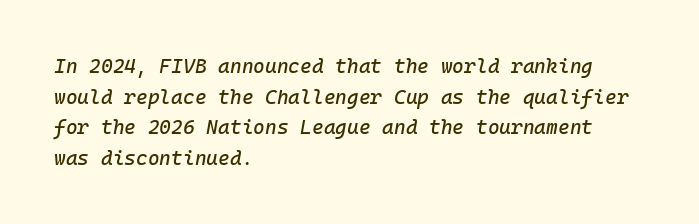
The glyphs are unaccompanied by any horizontal stroke below them. Short and long lines alike share a common starting point at left. Each new line begins a customary step beneath the previous one. Glyph-to-glyph distance matches everyday printed text. The whole block is typeset with a tilt.
